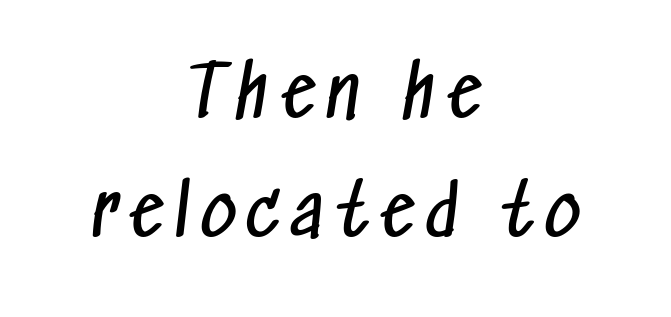
Q: Is the text bold? A: No.
Q: Is the typeface a serif or a sans-serif typeface? A: Sans-serif.
Q: Is the text underlined? A: No.
Q: How is the paragraph aligned? A: Centered.
Q: Width (condensed, normal, or wide)? A: Condensed.
Q: Stroke contrast? A: Low.
Q: x-height? A: Medium.
Q: Monospaced? A: No.
